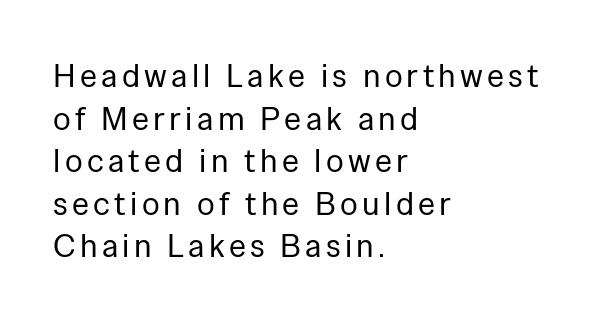
Q: Is the text bold? A: No.
Q: Is the text italic (slanted)? A: No, it is upright.
Q: Is the typeface a serif or a sans-serif typeface? A: Sans-serif.
Q: Is the text underlined? A: No.
Q: How is the paragraph aligned? A: Left-aligned.
Q: Is the spacing between lines tight, normal or loose? A: Normal.
Q: Width (condensed, normal, or wide)? A: Normal.
Q: Stroke contrast? A: Low.
Q: x-height? A: Medium.
Q: Monospaced? A: No.
